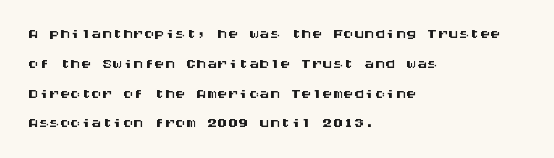
{"italic": "no", "underline": "no", "align": "left", "line_spacing": "normal", "line_spacing_ratio": 1.42, "letter_spacing": "normal", "letter_spacing_em": 0.0, "glyph_px": 21}
